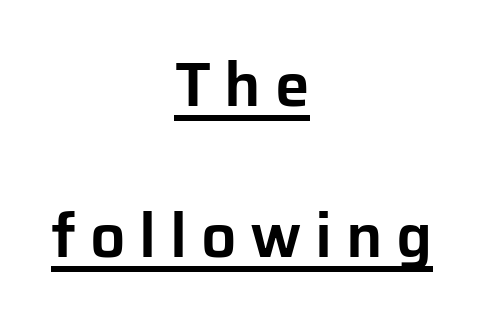
{"serif": "no", "italic": "no", "width": "normal", "stroke_contrast": "low", "x_height": "medium", "monospaced": "no", "underline": "yes", "align": "center", "line_spacing": "loose", "line_spacing_ratio": 2.43, "letter_spacing": "wide", "letter_spacing_em": 0.22, "glyph_px": 62}
